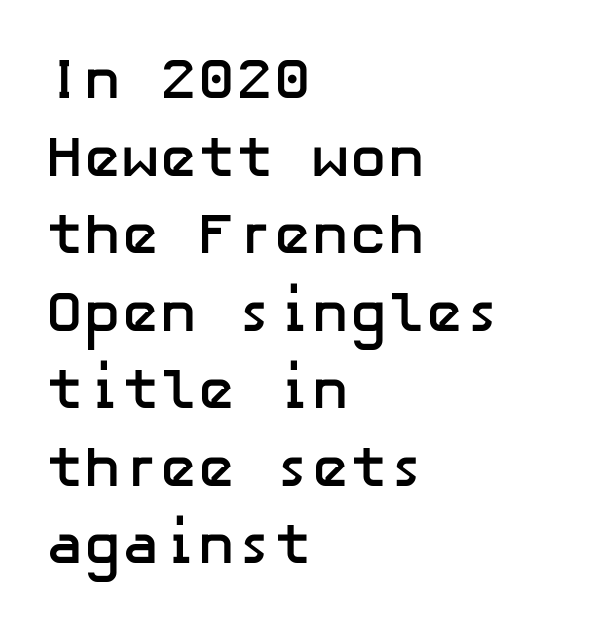
The image shows 57 px semibold sans-serif type, upright; set left-aligned, normal line spacing (1.36x), normal letter spacing, not underlined; low stroke contrast and a medium x-height.
